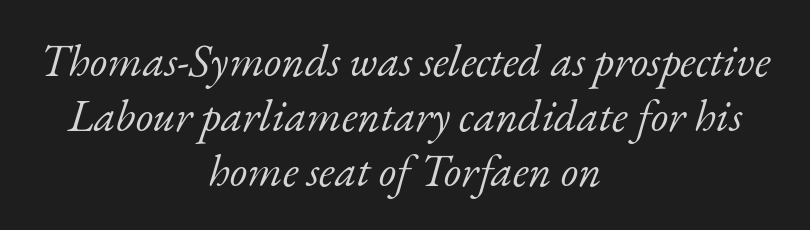
Q: Is the text bold? A: No.
Q: Is the text italic (slanted)? A: Yes, it leans right by about 17 degrees.
Q: Is the typeface a serif or a sans-serif typeface? A: Serif.
Q: Is the text underlined? A: No.
Q: How is the paragraph aligned? A: Centered.
Q: Is the spacing between letters normal or unusually wide? A: Normal.
Q: Width (condensed, normal, or wide)? A: Normal.
Q: Stroke contrast? A: Low.
Q: x-height? A: Small.
Q: Monospaced? A: No.
